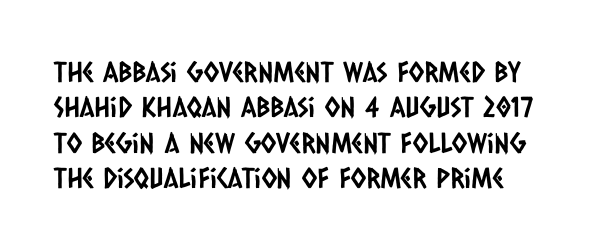
Q: Is the typeface a serif or a sans-serif typeface? A: Sans-serif.
Q: Is the text underlined? A: No.
Q: How is the paragraph aligned? A: Left-aligned.
Q: Is the spacing between letters normal or unusually wide? A: Normal.
Q: Is the spacing between lines tight, normal or loose? A: Normal.
Q: Width (condensed, normal, or wide)? A: Condensed.
Q: Stroke contrast? A: Low.
Q: x-height? A: Large.
Q: Monospaced? A: No.
